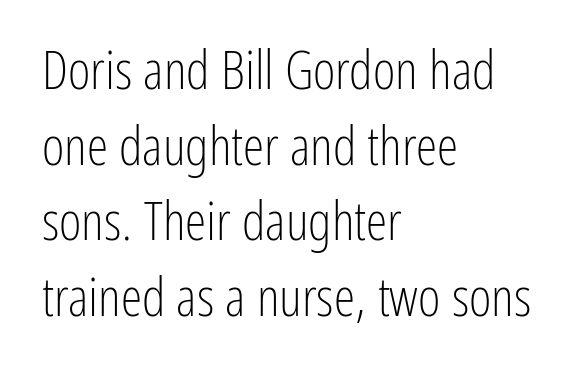
The line texture is even and compact thanks to regular tracking. Does the type have serifs? No, each stem ends abruptly. The strokes carry an ordinary text weight at most. Designer's note — italics off, roman on. Interline gaps are of average width in this sample. Short and long lines alike share a common starting point at left.
